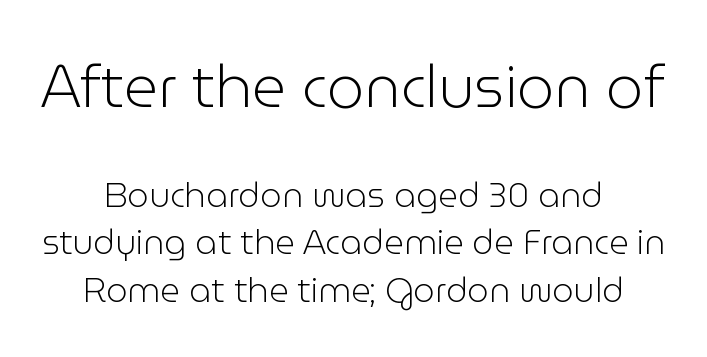
{"serif": "no", "italic": "no", "bold": "no", "weight": "light", "width": "normal", "stroke_contrast": "low", "x_height": "medium", "monospaced": "no", "underline": "no", "align": "center", "line_spacing": "normal", "line_spacing_ratio": 1.39, "letter_spacing": "normal", "letter_spacing_em": 0.0, "larger_block": "first", "size_ratio": 1.74, "glyph_px": 59}
